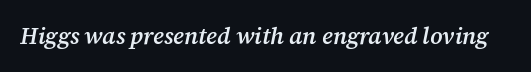
The image shows 23 px text type, italic (leaning right); set normal letter spacing, not underlined.
